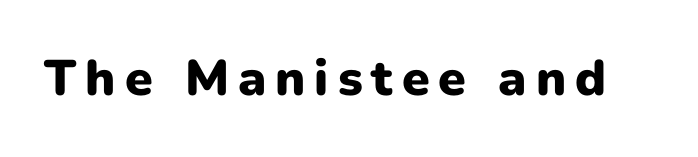
Q: Is the text bold? A: Yes.
Q: Is the text italic (slanted)? A: No, it is upright.
Q: Is the typeface a serif or a sans-serif typeface? A: Sans-serif.
Q: Is the text underlined? A: No.
Q: Width (condensed, normal, or wide)? A: Normal.
Q: Stroke contrast? A: Low.
Q: x-height? A: Medium.
Q: Monospaced? A: No.
